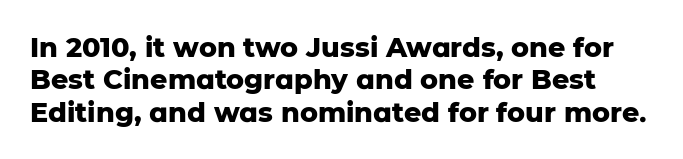
The image shows 27 px bold type, upright; set line spacing 1.2x, normal letter spacing, not underlined.
